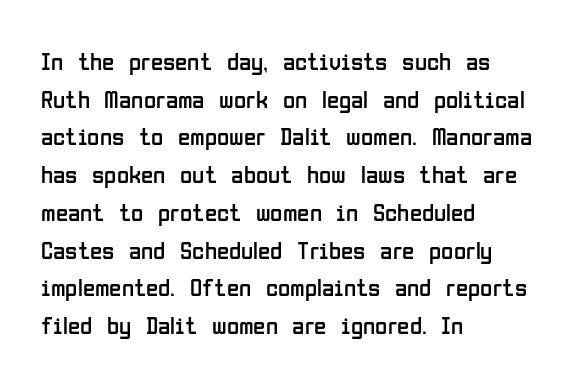
The image shows 25 px text type, upright; set left-aligned, normal line spacing (1.51x), normal letter spacing, not underlined.
